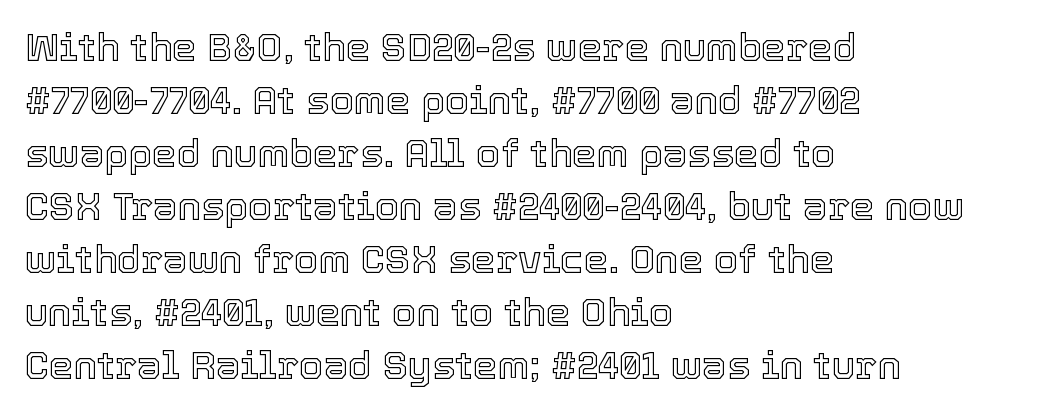
{"italic": "no", "width": "normal", "x_height": "medium", "monospaced": "no", "underline": "no", "align": "left", "line_spacing": "normal", "line_spacing_ratio": 1.36, "letter_spacing": "normal", "letter_spacing_em": 0.0, "glyph_px": 39}
